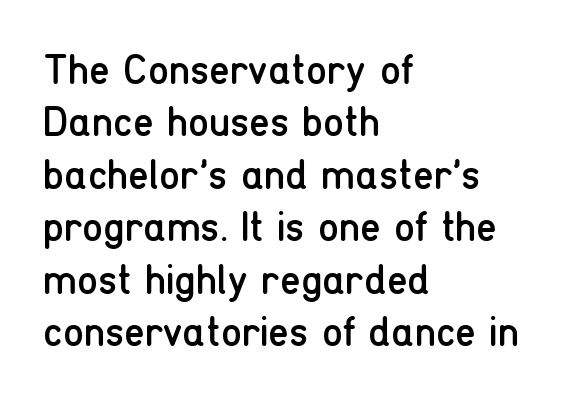
{"serif": "no", "italic": "no", "bold": "no", "weight": "regular", "width": "condensed", "stroke_contrast": "low", "x_height": "medium", "monospaced": "no", "underline": "no", "align": "left", "line_spacing": "normal", "line_spacing_ratio": 1.25, "letter_spacing": "normal", "letter_spacing_em": 0.0, "glyph_px": 42}
